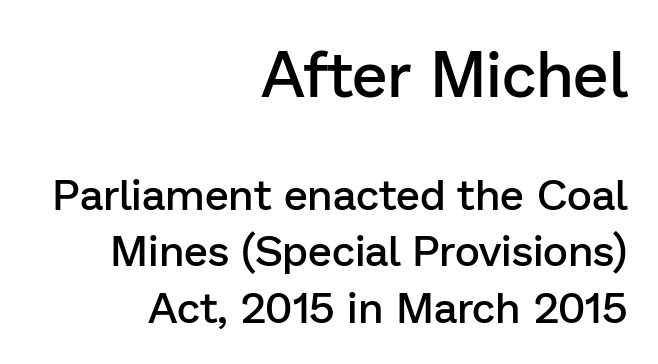
{"serif": "no", "italic": "no", "bold": "semi", "weight": "semibold", "width": "normal", "stroke_contrast": "low", "x_height": "medium", "monospaced": "no", "underline": "no", "align": "right", "line_spacing": "normal", "line_spacing_ratio": 1.31, "letter_spacing": "normal", "letter_spacing_em": 0.0, "larger_block": "first", "size_ratio": 1.49, "glyph_px": 64}
